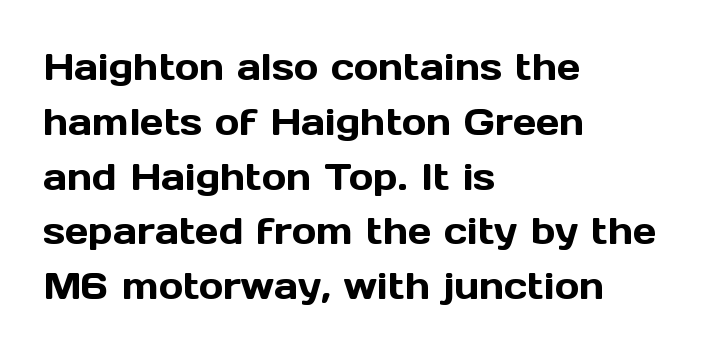
The vertical gap from one line to the next is medium. Underlining? Definitely not there. The designer went with a sans here, leaving each stem footless. Casual observation: everything's shoved over to the left.
